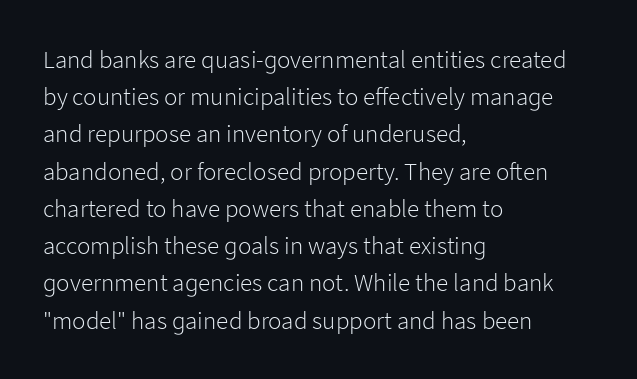
Q: Is the text bold? A: No.
Q: Is the text italic (slanted)? A: No, it is upright.
Q: Is the text underlined? A: No.
Q: How is the paragraph aligned? A: Left-aligned.
Q: Is the spacing between letters normal or unusually wide? A: Normal.
Q: Is the spacing between lines tight, normal or loose? A: Normal.
